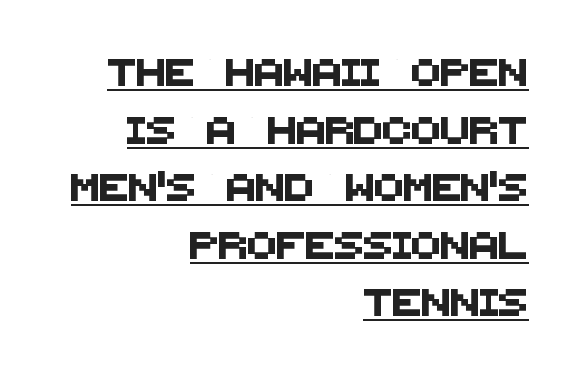
Q: Is the text underlined? A: Yes.
Q: How is the paragraph aligned? A: Right-aligned.
Q: Is the spacing between letters normal or unusually wide? A: Normal.
Q: Is the spacing between lines tight, normal or loose? A: Loose.
